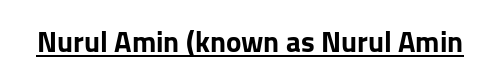
The image shows 29 px sans-serif type, upright; set normal letter spacing, underlined; low stroke contrast and a medium x-height.
